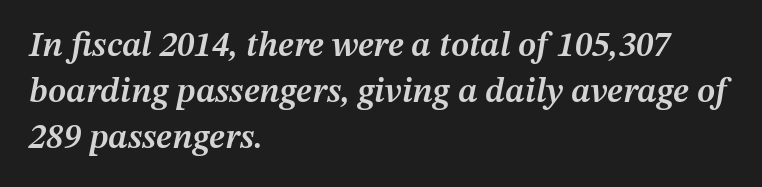
{"italic": "yes", "lean": "right", "slant_degrees": 12, "bold": "semi", "weight": "semibold", "width": "normal", "stroke_contrast": "medium", "x_height": "medium", "monospaced": "no", "underline": "no", "align": "left", "line_spacing": "normal", "line_spacing_ratio": 1.32, "letter_spacing": "normal", "letter_spacing_em": 0.0, "glyph_px": 35}
